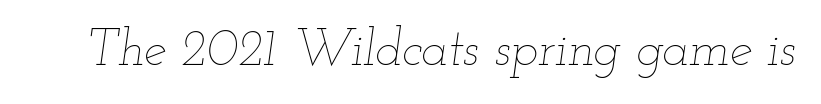
The image shows 51 px thin, wide type, italic (leaning right); set normal letter spacing, not underlined; low stroke contrast and a small x-height.
